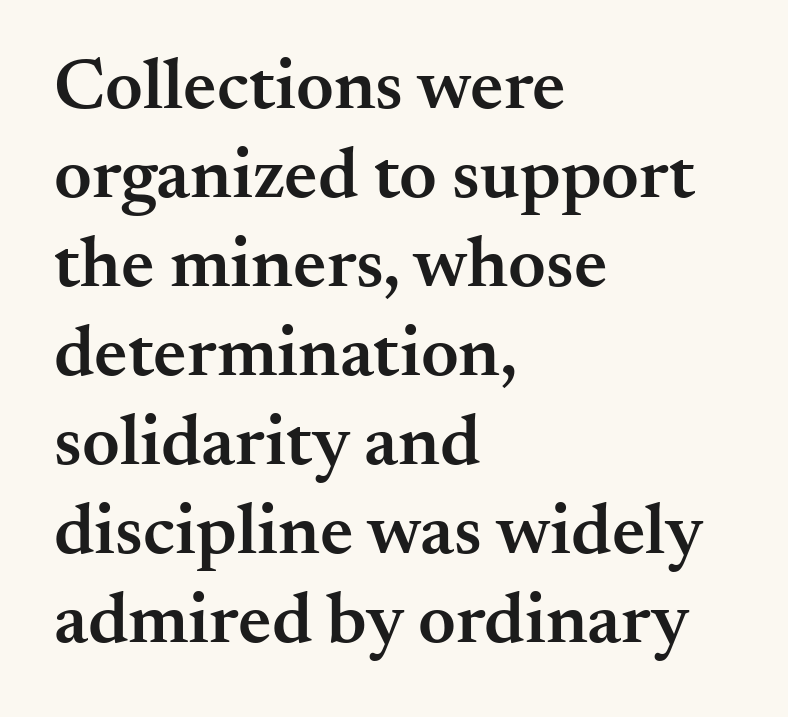
Q: Is the text bold? A: Semi-bold.
Q: Is the text italic (slanted)? A: No, it is upright.
Q: Is the typeface a serif or a sans-serif typeface? A: Serif.
Q: Is the text underlined? A: No.
Q: How is the paragraph aligned? A: Left-aligned.
Q: Is the spacing between letters normal or unusually wide? A: Normal.
Q: Width (condensed, normal, or wide)? A: Normal.
Q: Stroke contrast? A: Medium.
Q: x-height? A: Small.
Q: Monospaced? A: No.
